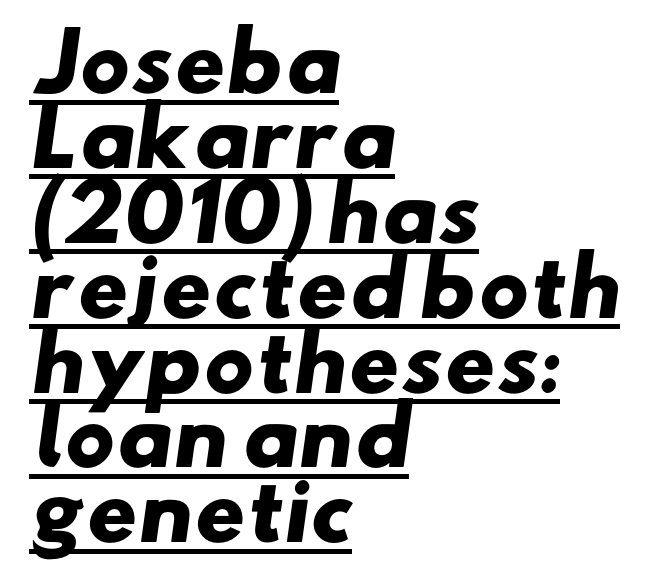
Q: Is the text bold? A: Yes.
Q: Is the typeface a serif or a sans-serif typeface? A: Sans-serif.
Q: Is the text underlined? A: Yes.
Q: How is the paragraph aligned? A: Left-aligned.
Q: Is the spacing between letters normal or unusually wide? A: Normal.
Q: Is the spacing between lines tight, normal or loose? A: Tight.
Q: Width (condensed, normal, or wide)? A: Wide.
Q: Stroke contrast? A: Low.
Q: x-height? A: Small.
Q: Monospaced? A: No.
